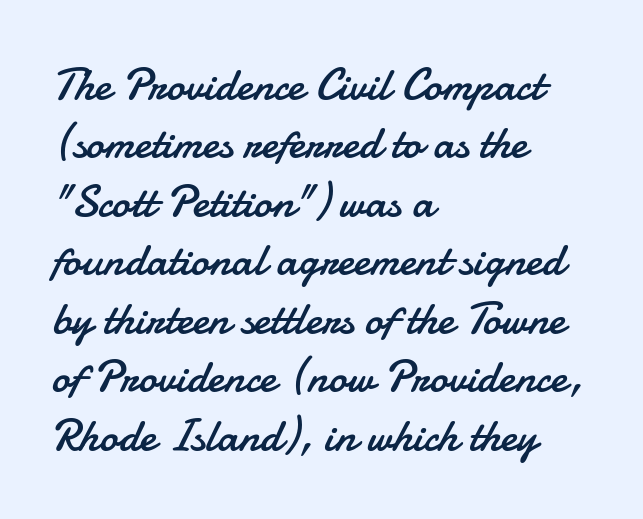
Character widths vary here, with narrow letters taking less room than wide ones. Quick note: interline space is typical. Which margin do the lines hug? The left one — the right edge is uneven. Quick note: underline off. Unbolded letterforms with no extra heft.
